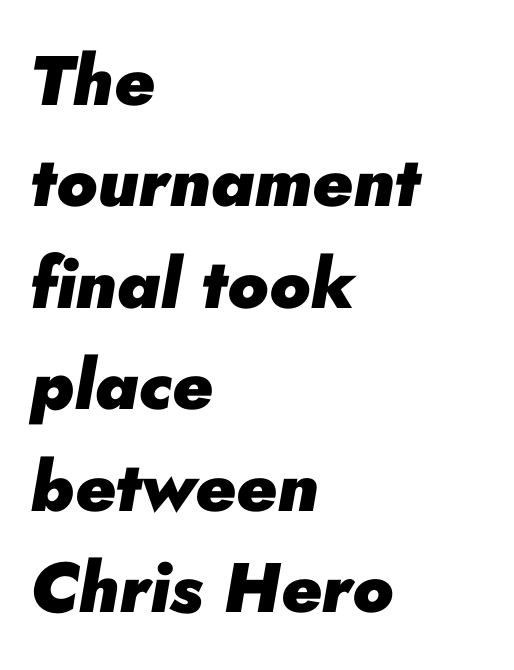
The image shows 70 px heavy type, italic (leaning right); set left-aligned, normal line spacing (1.45x), normal letter spacing, not underlined; low stroke contrast and a small x-height.
